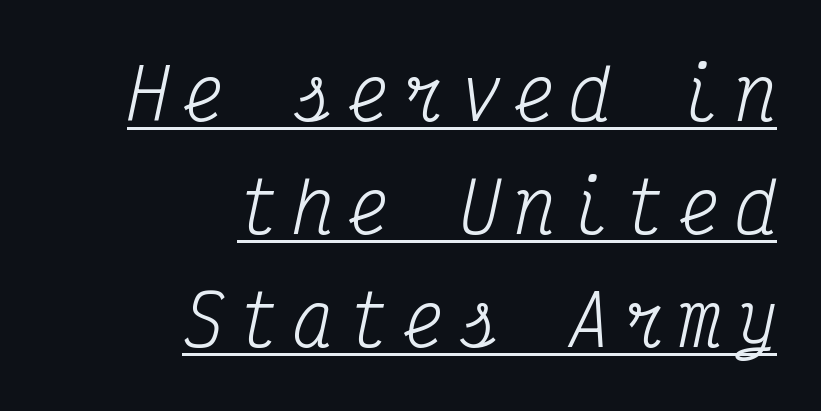
The image shows 69 px regular-weight, condensed serif type, italic (leaning right), monospaced; set right-aligned, normal line spacing (1.64x), unusually wide letter spacing (+0.2 em), underlined; medium stroke contrast and a medium x-height.
